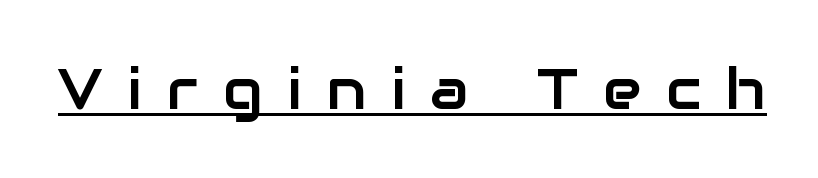
The passage shown is underscored from start to finish. Do the characters align in a grid? No, the font is proportional. A typesetter would label this face a sans. Italic? Not at all — the glyphs are vertical.
